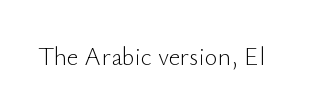
The image shows 25 px text type, upright; set normal letter spacing, not underlined.
